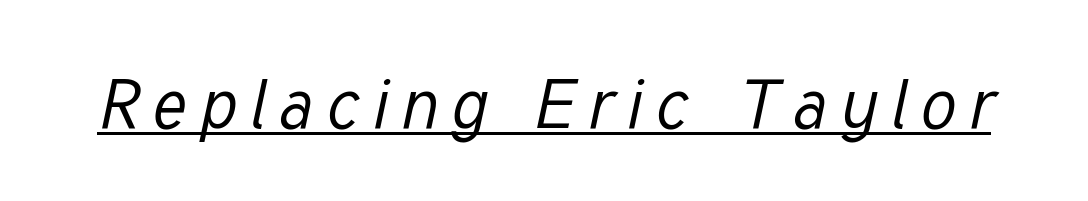
{"italic": "yes", "lean": "right", "slant_degrees": 12, "bold": "no", "weight": "regular", "width": "condensed", "stroke_contrast": "low", "x_height": "medium", "monospaced": "no", "underline": "yes", "letter_spacing": "wide", "letter_spacing_em": 0.21, "glyph_px": 69}
